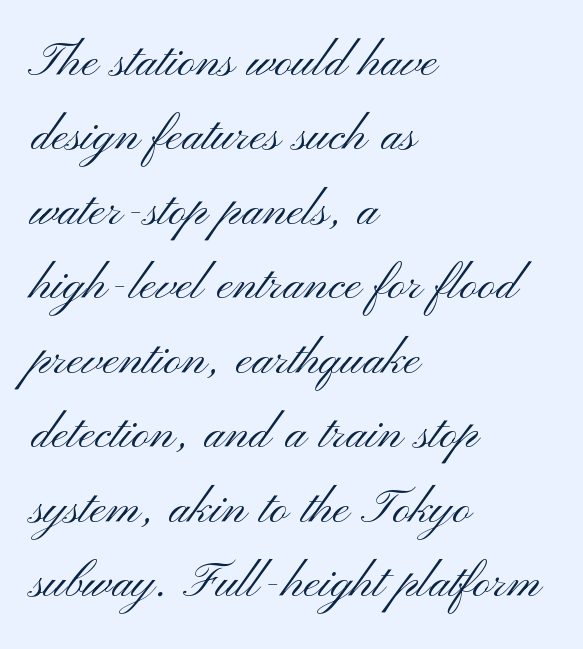
Q: Is the text bold? A: No.
Q: Is the text italic (slanted)? A: Yes.
Q: Is the typeface a serif or a sans-serif typeface? A: Sans-serif.
Q: Is the text underlined? A: No.
Q: How is the paragraph aligned? A: Left-aligned.
Q: Is the spacing between letters normal or unusually wide? A: Normal.
Q: Width (condensed, normal, or wide)? A: Wide.
Q: Stroke contrast? A: Medium.
Q: x-height? A: Small.
Q: Monospaced? A: No.
